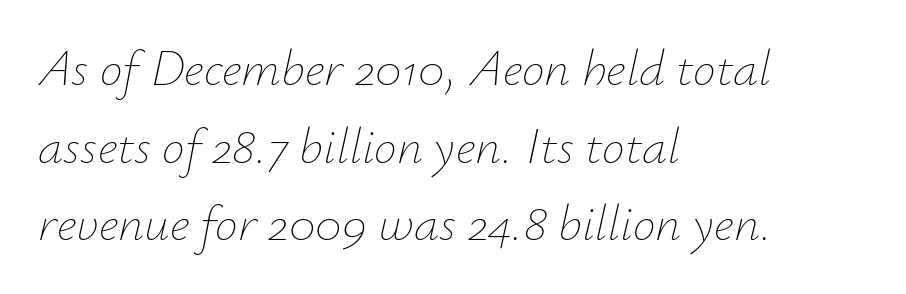
{"italic": "yes", "lean": "right", "slant_degrees": 12, "bold": "no", "weight": "thin", "width": "normal", "stroke_contrast": "low", "x_height": "small", "monospaced": "no", "underline": "no", "align": "left", "line_spacing": "normal", "line_spacing_ratio": 1.52, "letter_spacing": "normal", "letter_spacing_em": 0.0, "glyph_px": 51}
